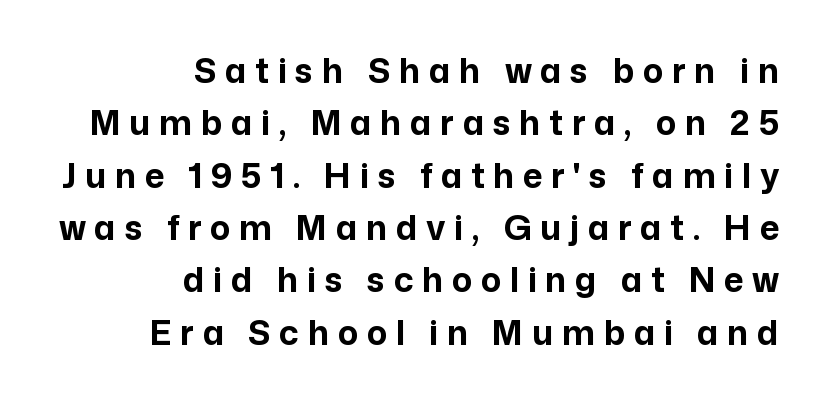
The image shows 34 px bold sans-serif type, upright; set right-aligned, normal line spacing (1.54x), unusually wide letter spacing (+0.25 em), not underlined; low stroke contrast and a medium x-height.
